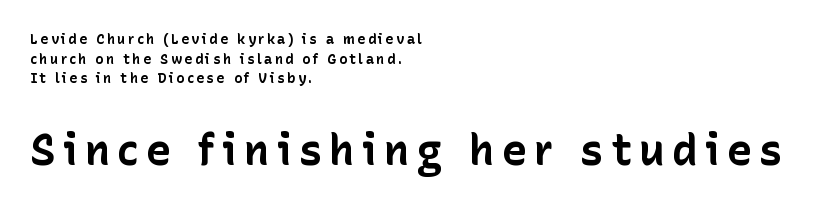
The space between consecutive lines is moderate. Typeset ragged right — the left edge is the straight one. Rule under the text: the space is simply empty. The letters advance in unequal steps, a hallmark of proportional type. You get the small type first, then a jump to larger type. How heavy is the stroke? Heavy — this is a bold.
